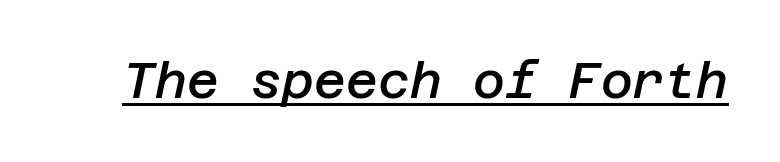
The image shows 49 px semibold type, italic (leaning right); set normal letter spacing, underlined; low stroke contrast and a large x-height.
